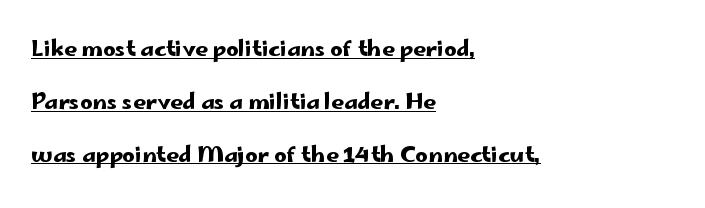
Standard letterfit; no display-style spreading of the glyphs. A great deal of white space separates one row of letters from the next. Posture: straight, roman, zero tilt. You can see a thin bar hugging the bottom of the glyphs. Notice how the passage keeps a crisp vertical edge on the left only.
